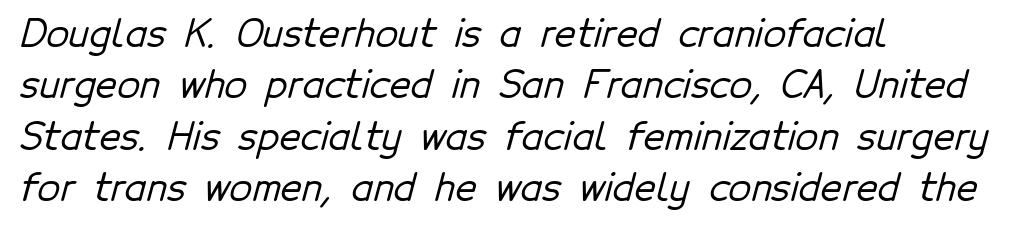
{"serif": "no", "width": "normal", "stroke_contrast": "low", "x_height": "medium", "monospaced": "no", "underline": "no", "align": "left", "line_spacing": "normal", "line_spacing_ratio": 1.39, "letter_spacing": "normal", "letter_spacing_em": 0.0, "glyph_px": 37}
